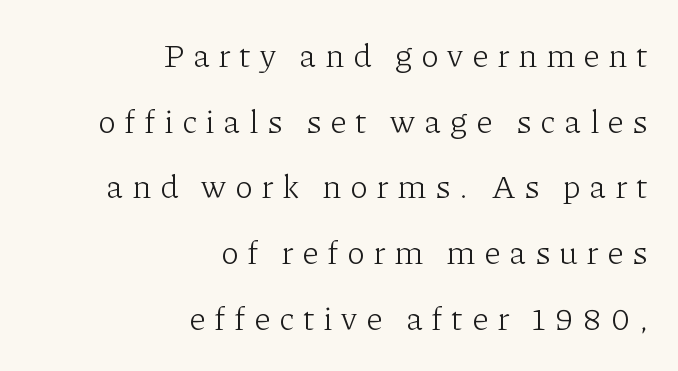
The image shows 33 px light serif type, upright; set right-aligned, loose line spacing (1.99x), unusually wide letter spacing (+0.26 em), not underlined; low stroke contrast and a medium x-height.
